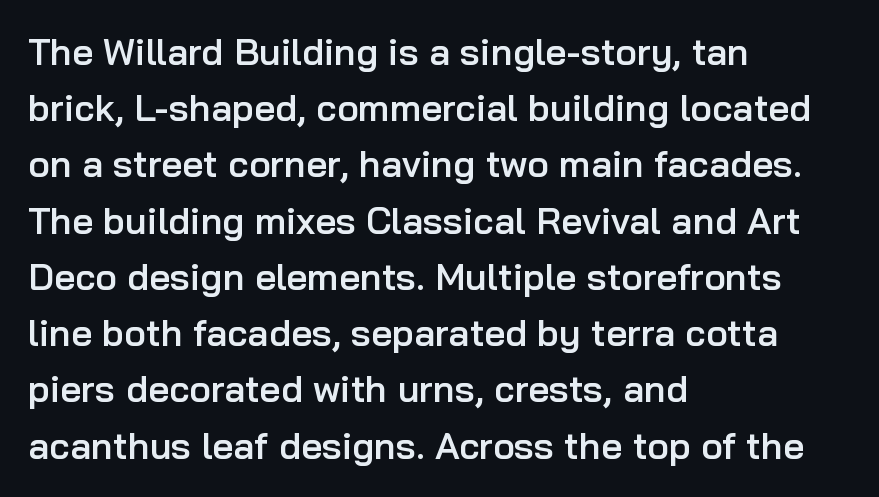
{"serif": "no", "italic": "no", "bold": "semi", "weight": "semibold", "width": "normal", "stroke_contrast": "low", "x_height": "medium", "monospaced": "no", "underline": "no", "align": "left", "line_spacing": "normal", "line_spacing_ratio": 1.52, "letter_spacing": "normal", "letter_spacing_em": 0.0, "glyph_px": 37}
